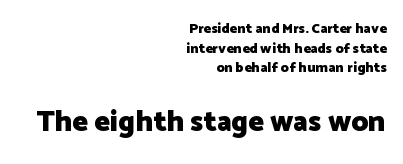
The image shows 29 px heavy sans-serif type, upright; set right-aligned, normal line spacing (1.4x), normal letter spacing, not underlined; the second (bottom) block is 2.07x larger; low stroke contrast and a medium x-height.
